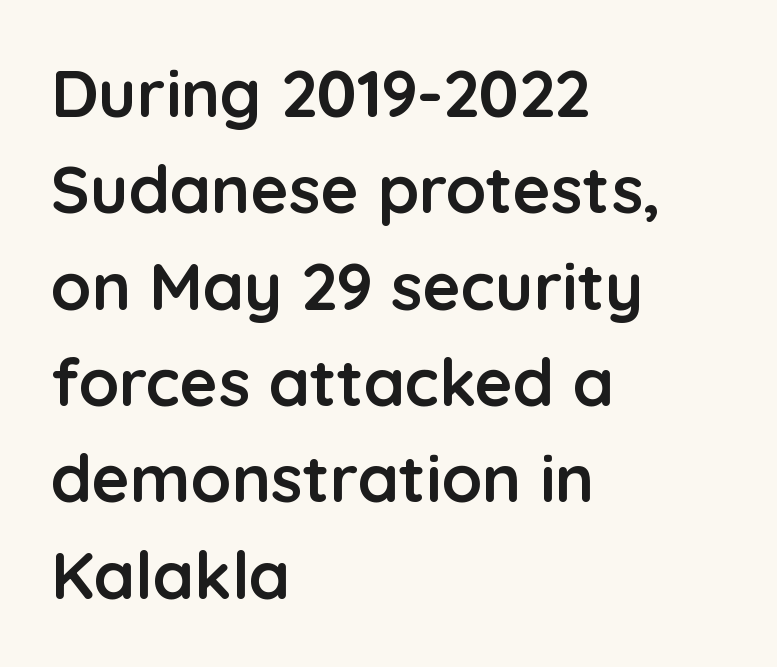
Q: Is the text bold? A: Yes.
Q: Is the text italic (slanted)? A: No, it is upright.
Q: Is the typeface a serif or a sans-serif typeface? A: Sans-serif.
Q: Is the text underlined? A: No.
Q: How is the paragraph aligned? A: Left-aligned.
Q: Is the spacing between letters normal or unusually wide? A: Normal.
Q: Is the spacing between lines tight, normal or loose? A: Normal.
Q: Width (condensed, normal, or wide)? A: Normal.
Q: Stroke contrast? A: Low.
Q: x-height? A: Medium.
Q: Monospaced? A: No.
